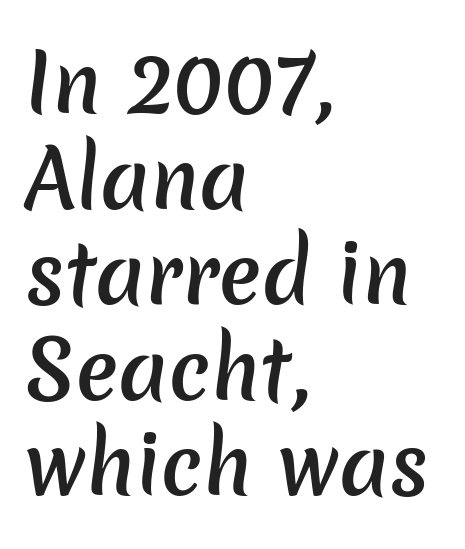
Q: Is the text bold? A: Semi-bold.
Q: Is the typeface a serif or a sans-serif typeface? A: Sans-serif.
Q: Is the text underlined? A: No.
Q: How is the paragraph aligned? A: Left-aligned.
Q: Is the spacing between letters normal or unusually wide? A: Normal.
Q: Width (condensed, normal, or wide)? A: Normal.
Q: Stroke contrast? A: Low.
Q: x-height? A: Medium.
Q: Monospaced? A: No.
